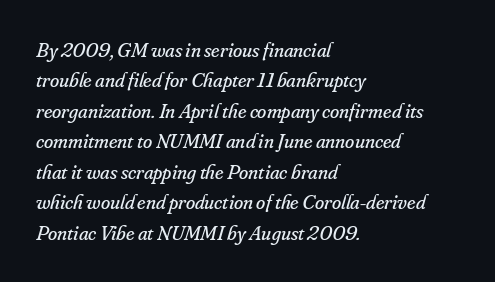
The image shows 21 px text type, italic (leaning right); set left-aligned, normal line spacing (1.45x), normal letter spacing, not underlined.
